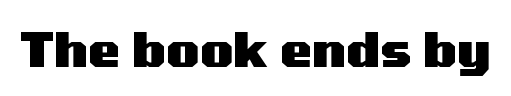
You can tell it's not italic because the verticals are truly vertical. Nope, no serifs anywhere on these letters. A typesetter would call this zero additional tracking. Spacing verdict: proportional, widths tailored to each character. The letters are bold, with thick, heavy strokes.
